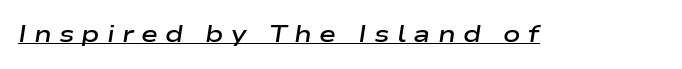
Q: Is the text bold? A: Semi-bold.
Q: Is the text italic (slanted)? A: Yes, it leans right by about 9 degrees.
Q: Is the text underlined? A: Yes.
Q: Is the spacing between letters normal or unusually wide? A: Unusually wide.
